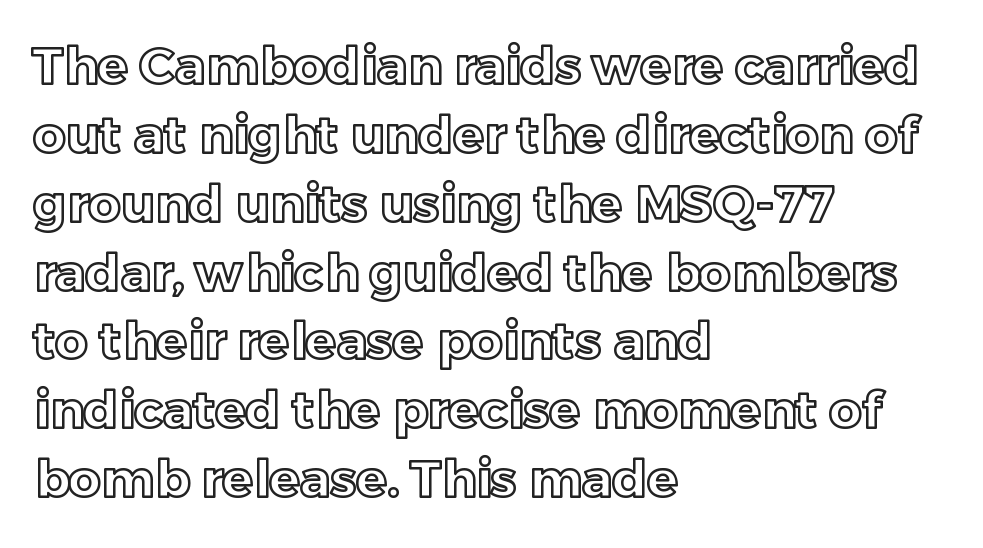
{"italic": "no", "width": "normal", "x_height": "medium", "monospaced": "no", "underline": "no", "align": "left", "line_spacing": "normal", "line_spacing_ratio": 1.35, "letter_spacing": "normal", "letter_spacing_em": 0.0, "glyph_px": 51}
